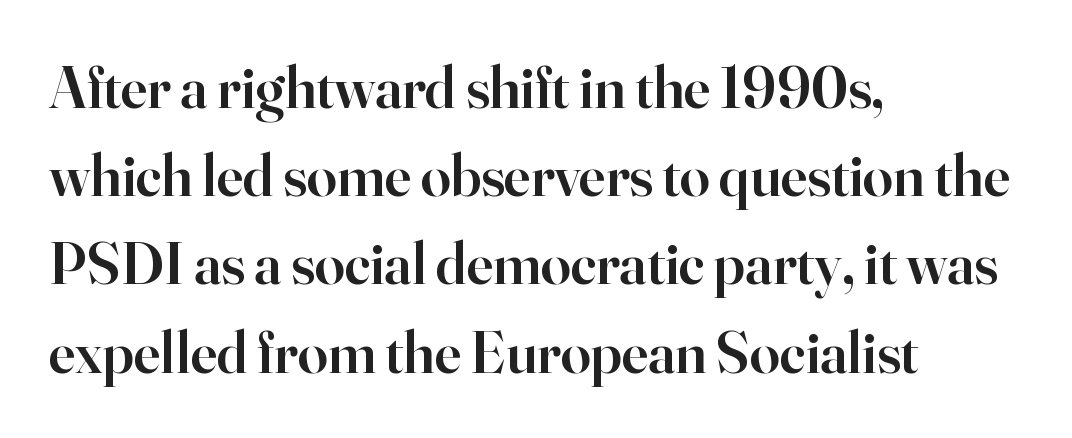
{"serif": "yes", "italic": "no", "bold": "semi", "weight": "semibold", "width": "normal", "stroke_contrast": "high", "x_height": "small", "monospaced": "no", "underline": "no", "align": "left", "line_spacing": "normal", "line_spacing_ratio": 1.47, "letter_spacing": "normal", "letter_spacing_em": 0.0, "glyph_px": 60}
